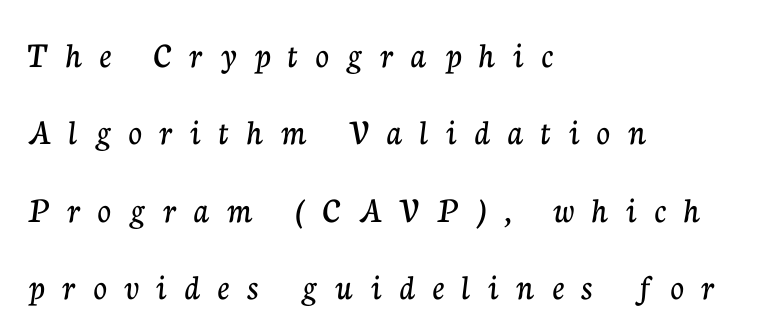
You could not count columns in this text — the font is proportionally spaced. The gap between lines stays unmarked. Horizontal alignment here is leftward, the default for most running prose. Substantial extra tracking has been applied to these lines.
